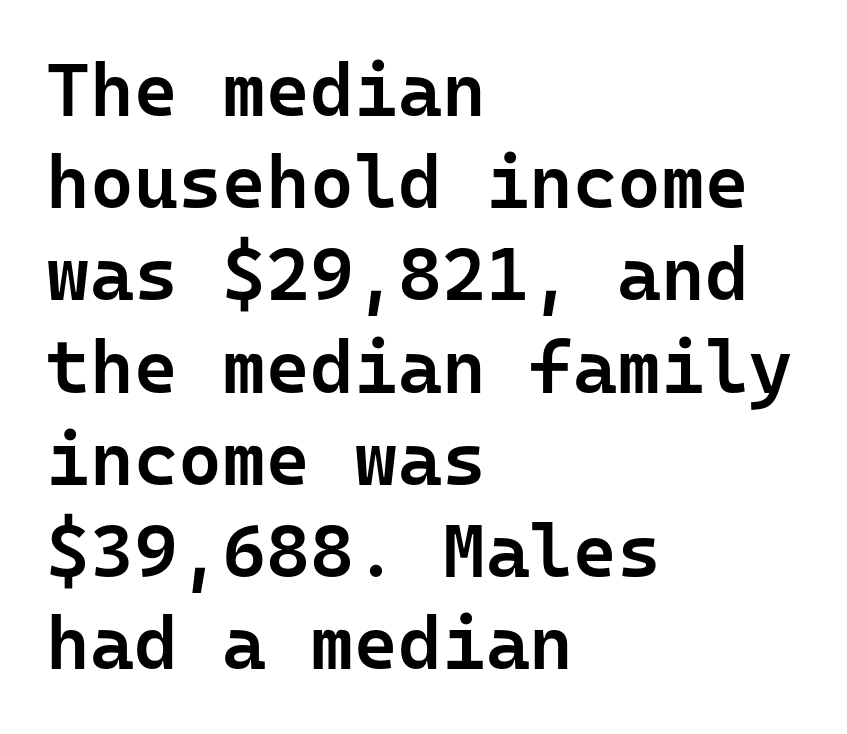
{"serif": "no", "italic": "no", "bold": "semi", "weight": "semibold", "width": "normal", "stroke_contrast": "low", "x_height": "medium", "monospaced": "yes", "underline": "no", "align": "left", "line_spacing_ratio": 1.23, "letter_spacing": "normal", "letter_spacing_em": 0.0, "glyph_px": 75}
